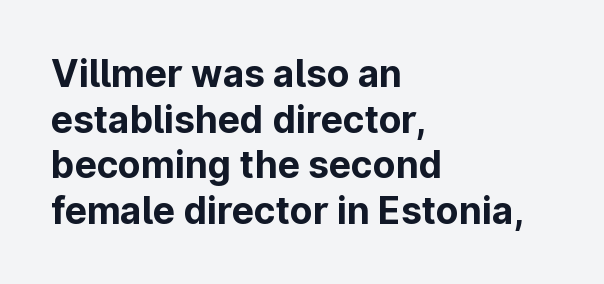
The image shows 37 px bold sans-serif type, upright; set left-aligned, line spacing 1.23x, normal letter spacing, not underlined; low stroke contrast and a medium x-height.
